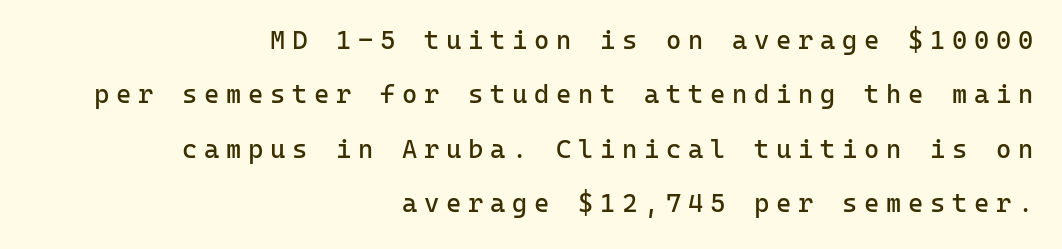
Q: Is the text bold? A: No.
Q: Is the text italic (slanted)? A: No, it is upright.
Q: Is the text underlined? A: No.
Q: How is the paragraph aligned? A: Right-aligned.
Q: Is the spacing between letters normal or unusually wide? A: Unusually wide.
Q: Is the spacing between lines tight, normal or loose? A: Loose.
